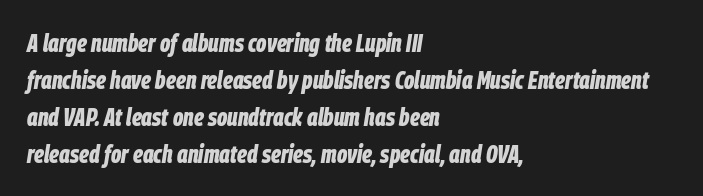
{"italic": "yes", "lean": "right", "slant_degrees": 9, "bold": "yes", "underline": "no", "align": "left", "line_spacing": "normal", "line_spacing_ratio": 1.48, "letter_spacing": "normal", "letter_spacing_em": 0.0, "glyph_px": 25}
